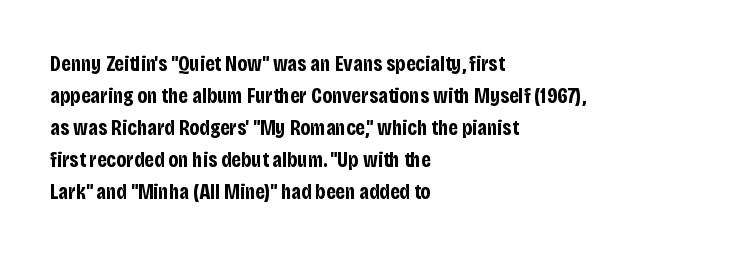
Q: Is the text bold? A: Yes.
Q: Is the text italic (slanted)? A: No, it is upright.
Q: Is the text underlined? A: No.
Q: How is the paragraph aligned? A: Left-aligned.
Q: Is the spacing between letters normal or unusually wide? A: Normal.
Q: Is the spacing between lines tight, normal or loose? A: Normal.
